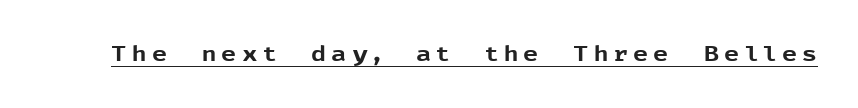
The image shows 21 px bold type, upright; set unusually wide letter spacing (+0.25 em), underlined.
